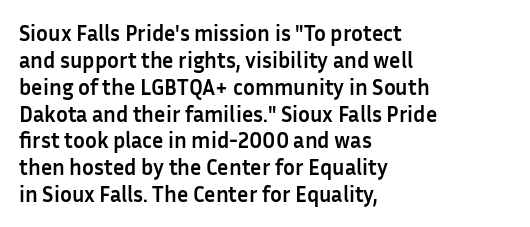
The image shows 22 px bold type, upright; set left-aligned, line spacing 1.22x, normal letter spacing, not underlined.
